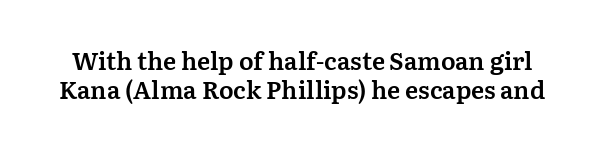
Unmarked baselines from the first word to the last. You could call the tracking neutral — neither tight nor loose. The letters stand straight up with perfectly vertical stems.
